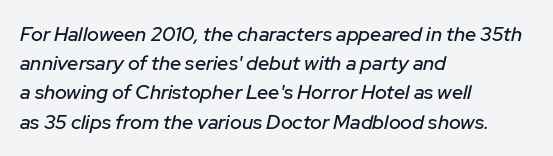
There is no visible air inserted between adjacent glyphs. The area under the type is left untouched. All the whitespace from short lines collects on the right. The rendering applies a slant to the glyphs. If you measured baseline to baseline, you'd find a middling distance.
